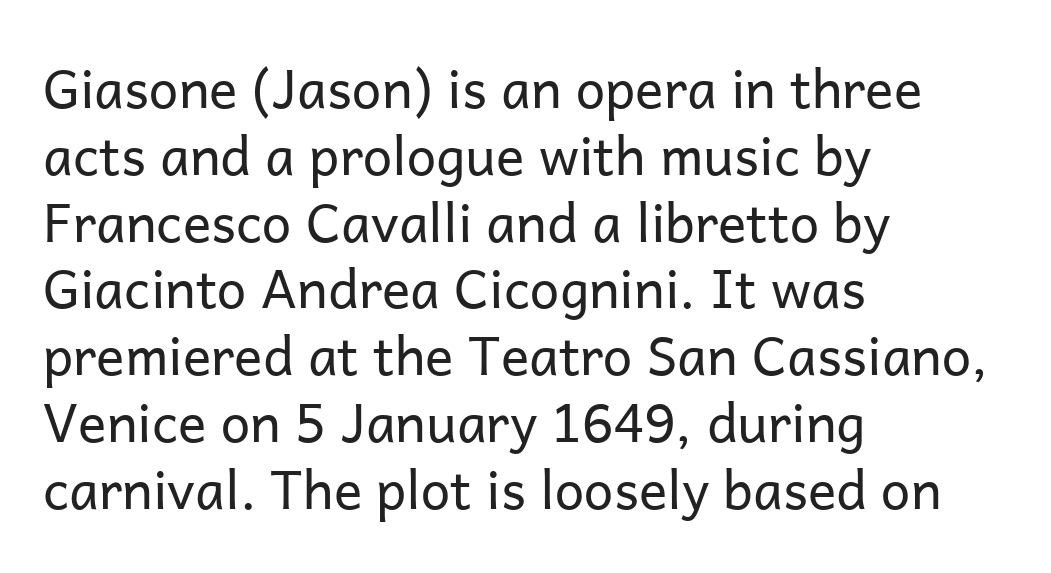
Casual observation: everything's shoved over to the left. Do the letters lean? They stand straight. The face used here is proportionally spaced, like ordinary book or web type. The type is set solid horizontally, with unmodified tracking.
